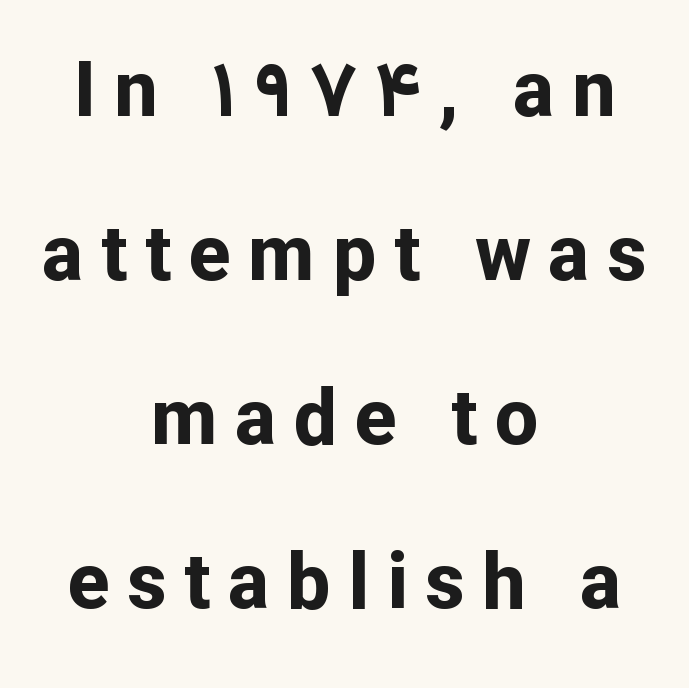
The image shows 77 px bold sans-serif type, upright; set centered, loose line spacing (2.13x), unusually wide letter spacing (+0.23 em), not underlined; low stroke contrast and a medium x-height.
